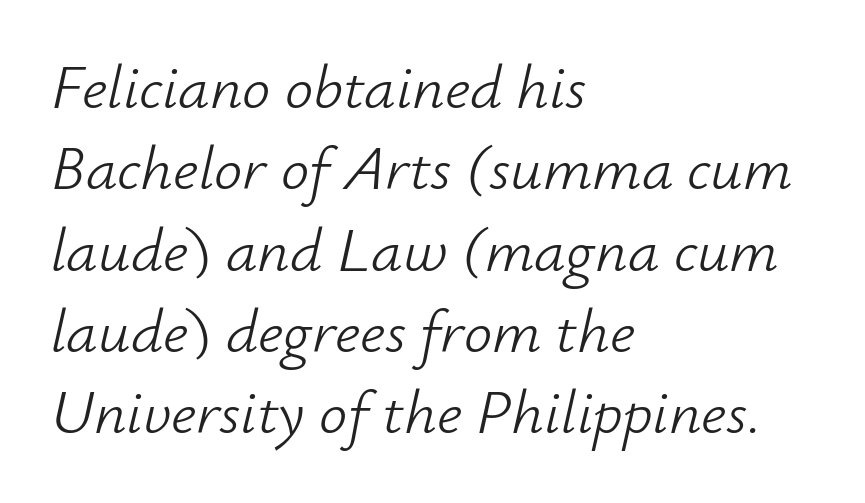
Is this a fixed-width face? No — the glyphs have proportional, varying widths. Line starts are locked; line ends wander. The passage shown stacks its lines at a standard gap. Does the lettering tilt? It does — this is italic. Weight: not bold — regular or lighter.
